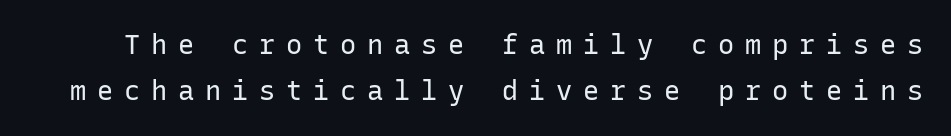
The image shows 27 px text type, upright; set line spacing 1.71x, unusually wide letter spacing (+0.4 em), not underlined.
